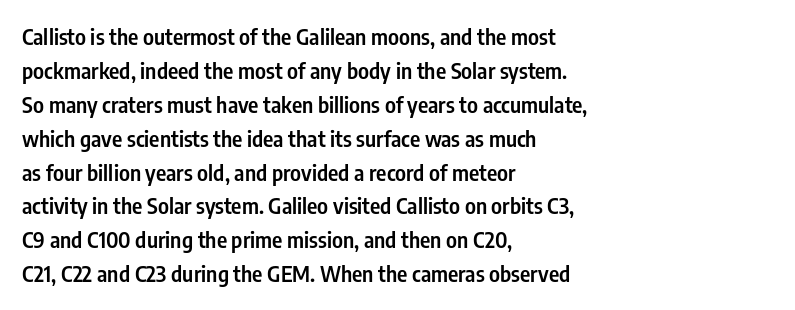
The image shows 22 px text type, upright; set left-aligned, normal line spacing (1.54x), normal letter spacing, not underlined.
